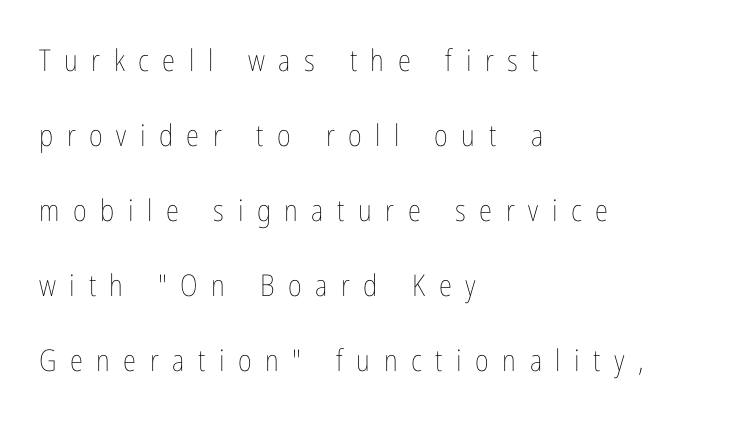
The foot of each line stays bare and open. This sample uses expanded letter spacing, leaving extra air between glyphs. The typography opts for an upright posture over an oblique one. The ragged edge is on the right, which tells us the setting is flush left. Proportional: the letters do not fall into vertical columns. Weight: in the light-to-regular range.
